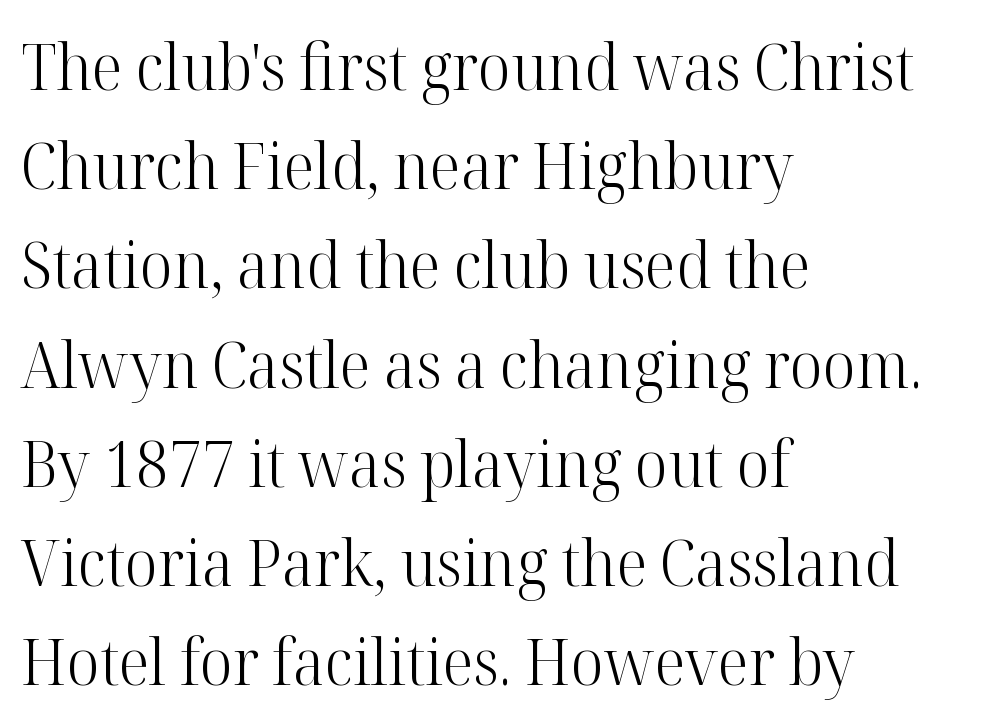
The foot of each line stays bare and open. It's the straight-up-and-down kind of type. Weight: regular or lighter. This block has exactly the height ordinary leading produces.
